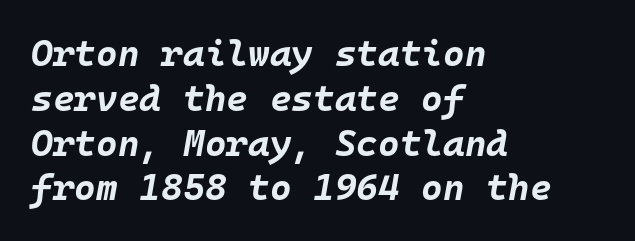
The image shows 37 px bold type, italic (leaning right), monospaced; set left-aligned, line spacing 1.21x, normal letter spacing, not underlined; low stroke contrast and a large x-height.
